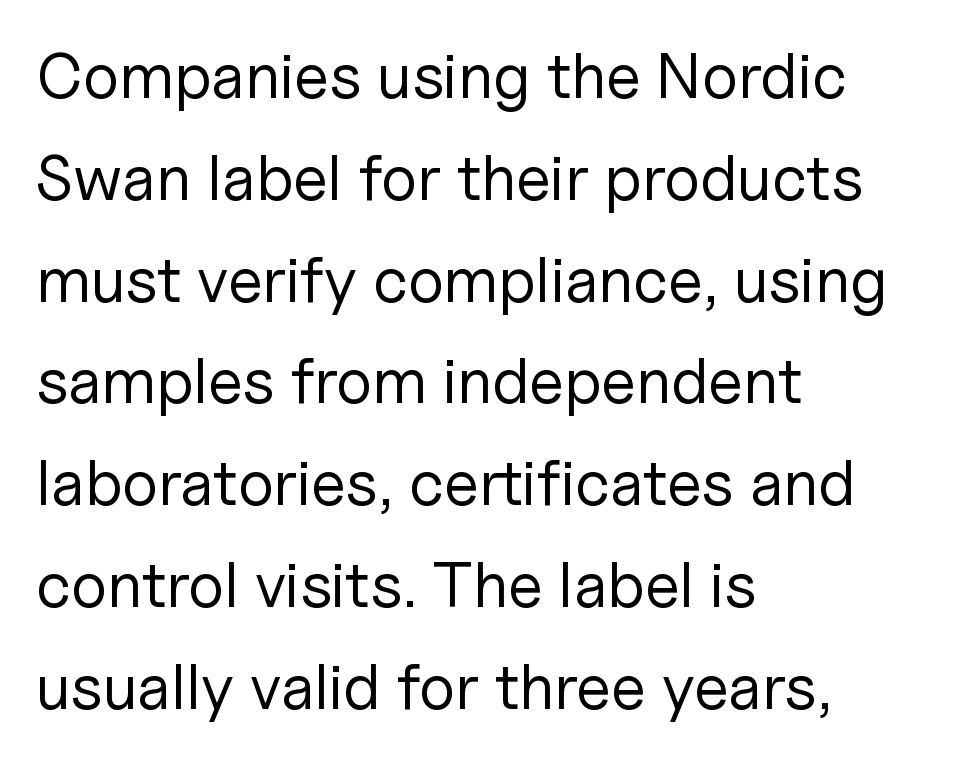
Q: Is the text bold? A: No.
Q: Is the text italic (slanted)? A: No, it is upright.
Q: Is the typeface a serif or a sans-serif typeface? A: Sans-serif.
Q: Is the text underlined? A: No.
Q: How is the paragraph aligned? A: Left-aligned.
Q: Is the spacing between letters normal or unusually wide? A: Normal.
Q: Is the spacing between lines tight, normal or loose? A: Normal.
Q: Width (condensed, normal, or wide)? A: Normal.
Q: Stroke contrast? A: Low.
Q: x-height? A: Medium.
Q: Monospaced? A: No.
